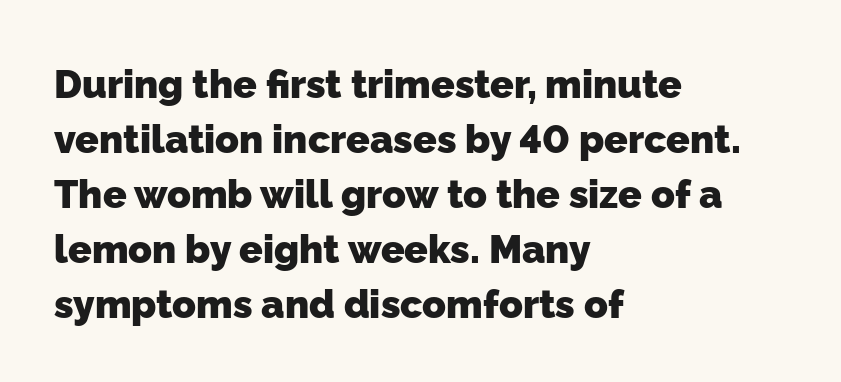
{"serif": "no", "bold": "yes", "weight": "heavy", "width": "normal", "stroke_contrast": "low", "x_height": "medium", "monospaced": "no", "underline": "no", "align": "left", "line_spacing": "normal", "line_spacing_ratio": 1.41, "letter_spacing": "normal", "letter_spacing_em": 0.0, "glyph_px": 39}
